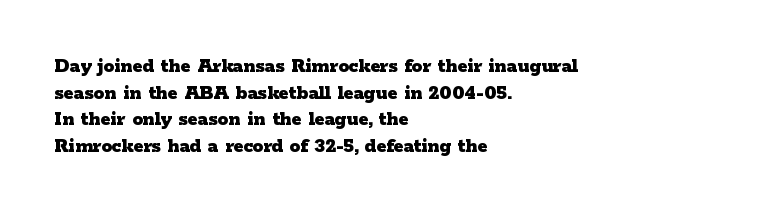
The image shows 21 px bold type, upright; set left-aligned, normal line spacing (1.27x), normal letter spacing, not underlined.
